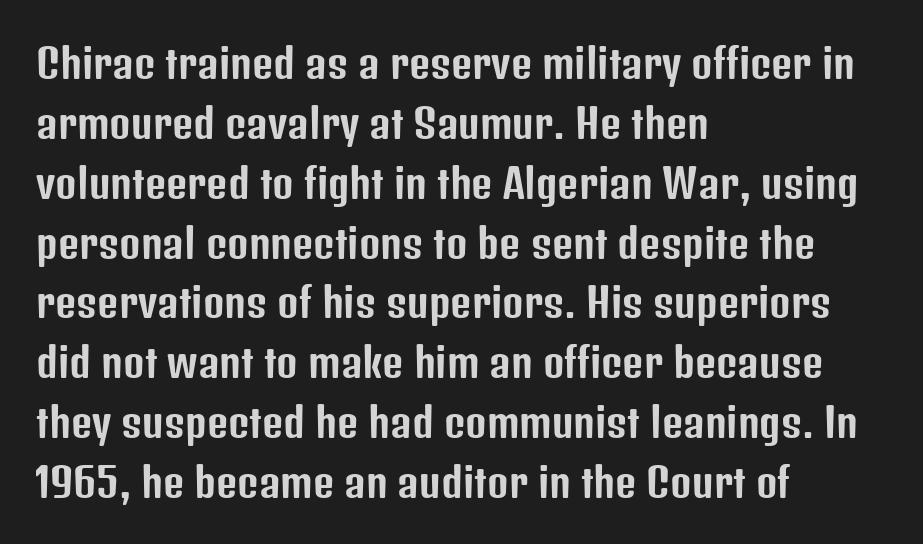
The image shows 41 px condensed sans-serif type, upright; set left-aligned, normal line spacing (1.46x), normal letter spacing, not underlined; low stroke contrast and a medium x-height.
